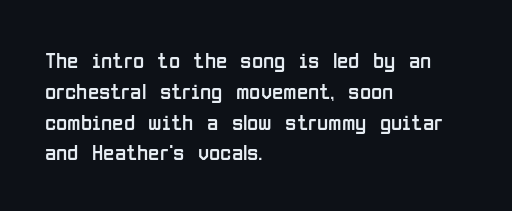
Descenders are the only things crossing below the line. The font sits on the lighter half of the weight spectrum, regular included. Does the copy run flush right? No — it runs flush left. Vertically, the passage feels balanced, rows spaced as you'd expect.
